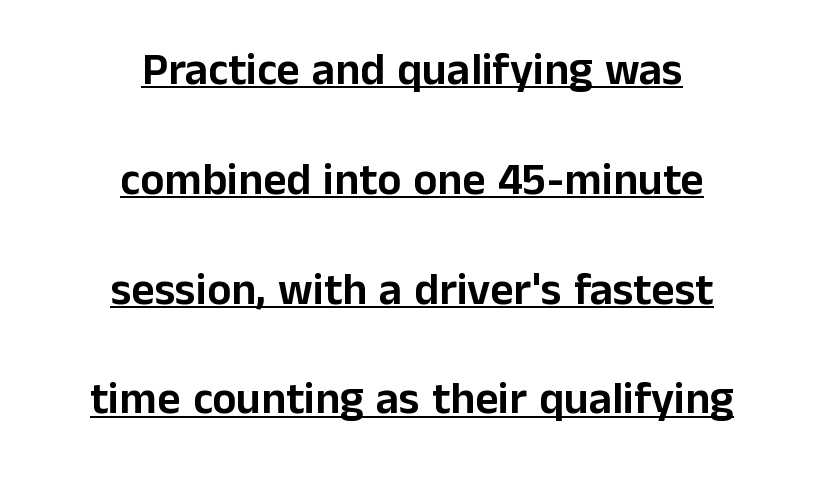
The image shows 45 px sans-serif type, upright; set centered, loose line spacing (2.44x), normal letter spacing, underlined; low stroke contrast and a medium x-height.
